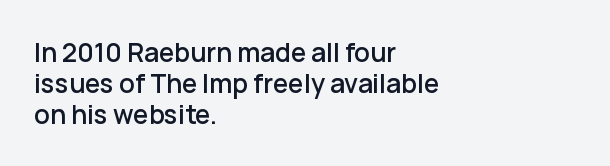
{"italic": "no", "underline": "no", "align": "left", "line_spacing_ratio": 1.19, "letter_spacing": "normal", "letter_spacing_em": 0.0, "glyph_px": 26}
